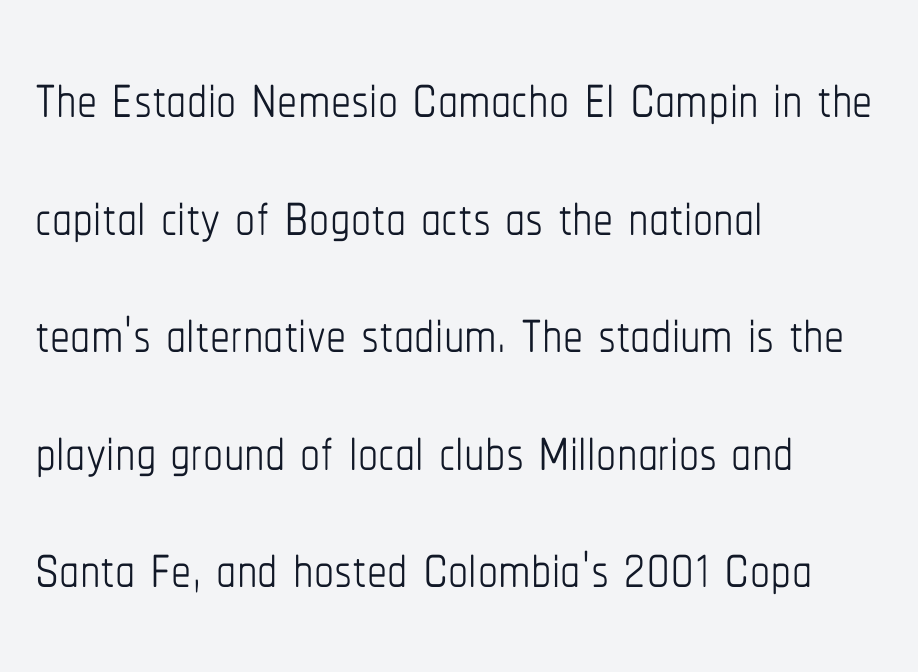
Q: Is the text bold? A: No.
Q: Is the text italic (slanted)? A: No, it is upright.
Q: Is the text underlined? A: No.
Q: How is the paragraph aligned? A: Left-aligned.
Q: Is the spacing between letters normal or unusually wide? A: Normal.
Q: Is the spacing between lines tight, normal or loose? A: Normal.
Q: Width (condensed, normal, or wide)? A: Condensed.
Q: Stroke contrast? A: Low.
Q: x-height? A: Medium.
Q: Monospaced? A: No.
